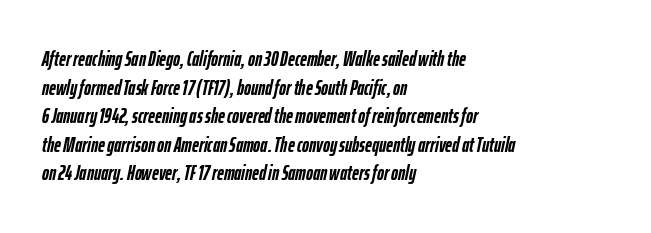
The lines sit at an ordinary, default distance from one another. The face used here has a pronounced slope to its letters. The rendering uses a bold face; every stroke is thick and dark. Descender tails drop into unmarked territory.
